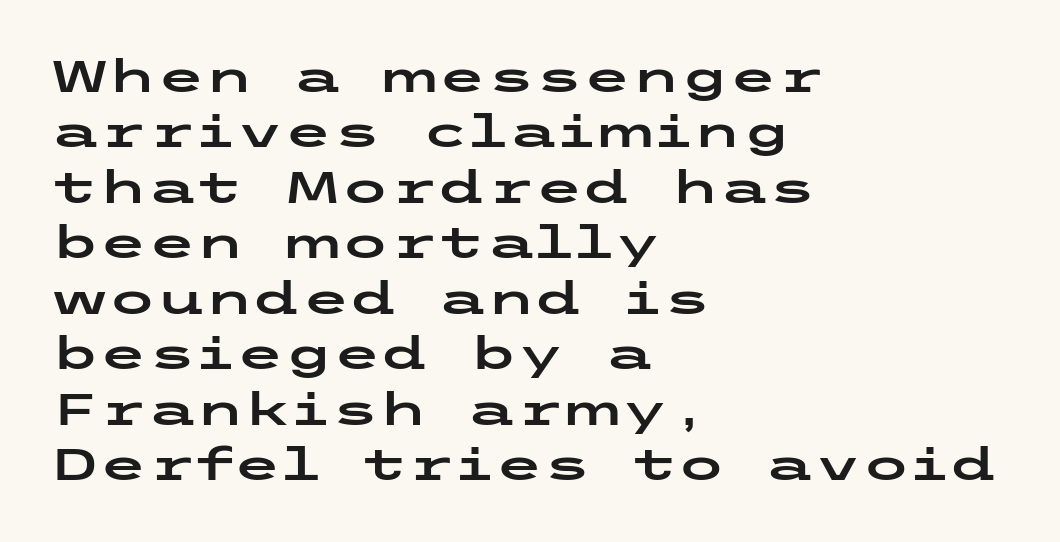
The image shows 44 px wide sans-serif type, upright; set left-aligned, normal line spacing (1.26x), normal letter spacing, not underlined; low stroke contrast and a medium x-height.
